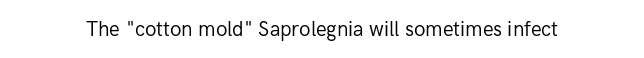
Q: Is the text bold? A: No.
Q: Is the text italic (slanted)? A: No, it is upright.
Q: Is the text underlined? A: No.
Q: Is the spacing between letters normal or unusually wide? A: Normal.
